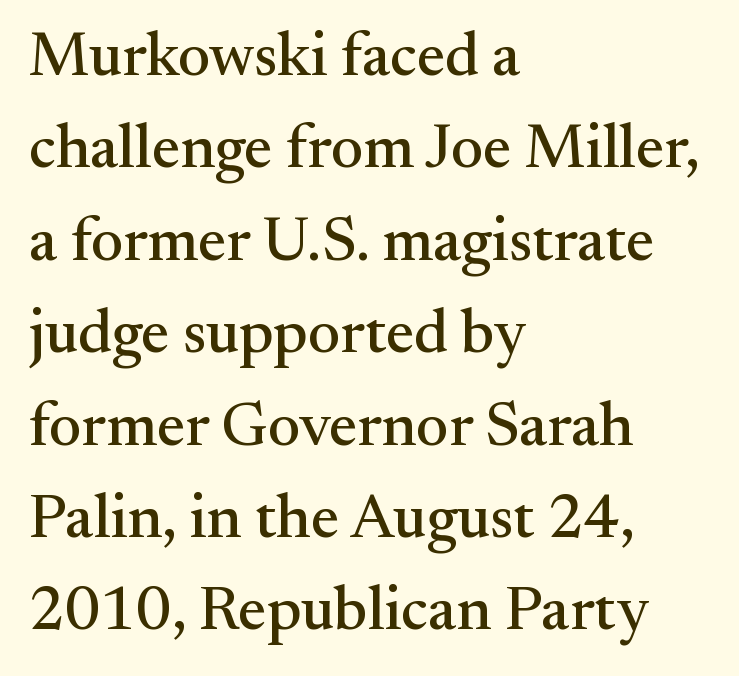
Beneath every word, the page is bare. Short note: letters normally spaced. These lines are rendered in a variable-pitch font. Which margin do the lines hug? The left one — the right edge is uneven. Whoever set this chose a conventional vertical rhythm. In terms of letterform style, serifs are clearly present.
